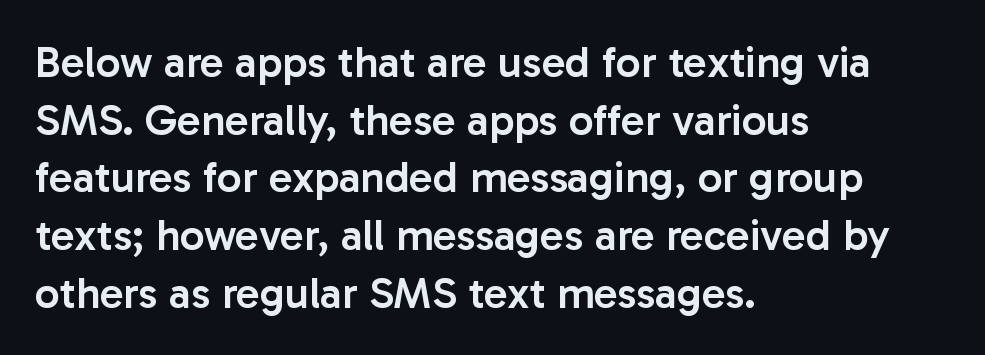
{"serif": "no", "italic": "no", "bold": "semi", "weight": "semibold", "width": "normal", "stroke_contrast": "low", "x_height": "medium", "monospaced": "no", "underline": "no", "align": "left", "line_spacing": "normal", "line_spacing_ratio": 1.31, "letter_spacing": "normal", "letter_spacing_em": 0.0, "glyph_px": 44}
